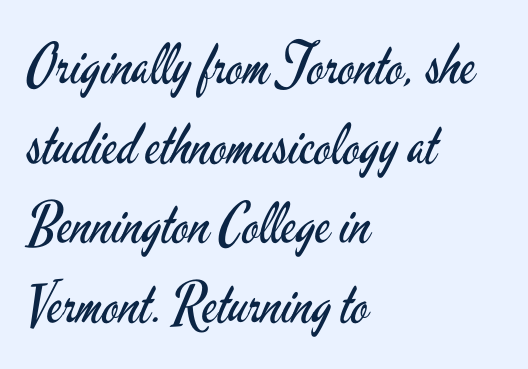
The image shows 56 px regular-weight, condensed sans-serif type; set left-aligned, normal line spacing (1.42x), normal letter spacing, not underlined; low stroke contrast and a small x-height.
